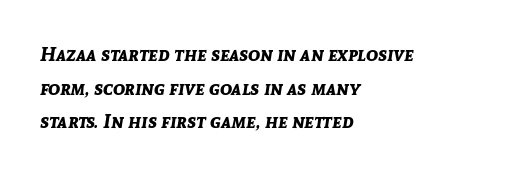
Compared with typical paragraphs, the rows here are spaced about the same. The space directly below the letters is spotless. Words appear dense and cohesive because spacing is normal. Casual observation: everything's shoved over to the left. In terms of weight, the rendering is a true, heavy bold. Style check: oblique.
